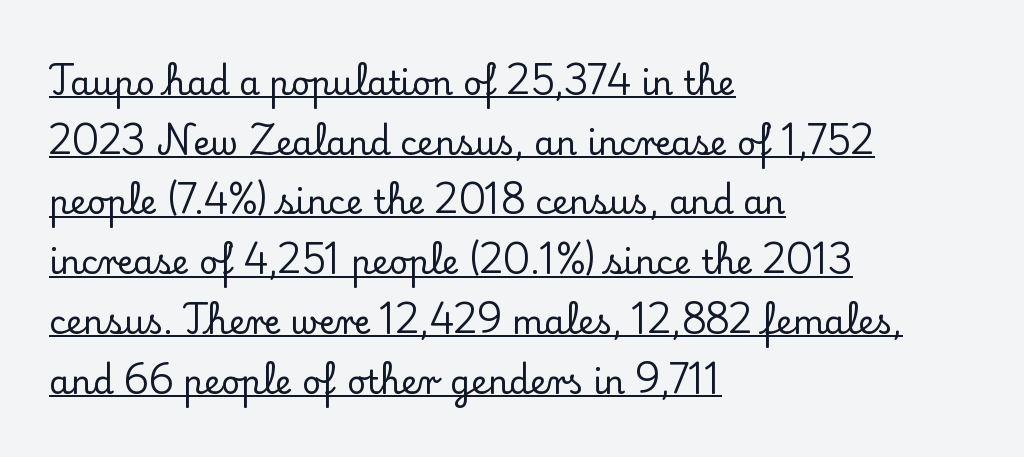
{"serif": "yes", "italic": "no", "width": "normal", "stroke_contrast": "low", "x_height": "small", "monospaced": "no", "underline": "yes", "align": "left", "line_spacing_ratio": 1.81, "letter_spacing": "normal", "letter_spacing_em": 0.0, "glyph_px": 33}
